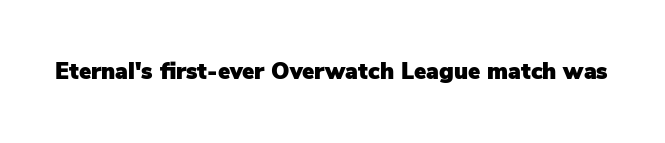
{"italic": "no", "underline": "no", "letter_spacing": "normal", "letter_spacing_em": 0.0, "glyph_px": 23}
